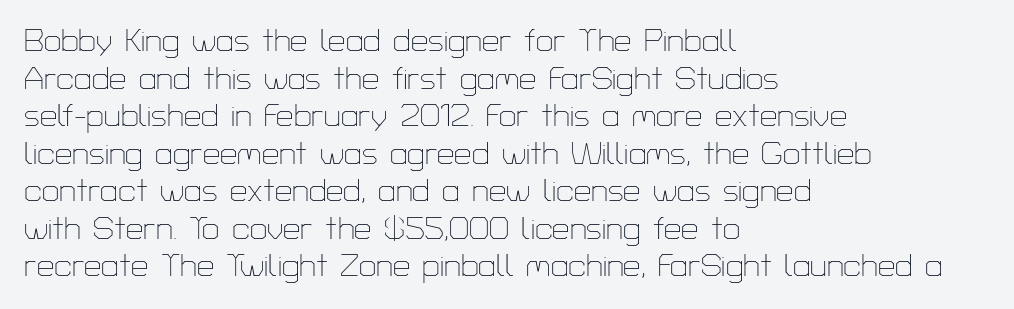
The image shows 31 px thin sans-serif type, upright; set left-aligned, line spacing 1.21x, normal letter spacing, not underlined; low stroke contrast and a medium x-height.
